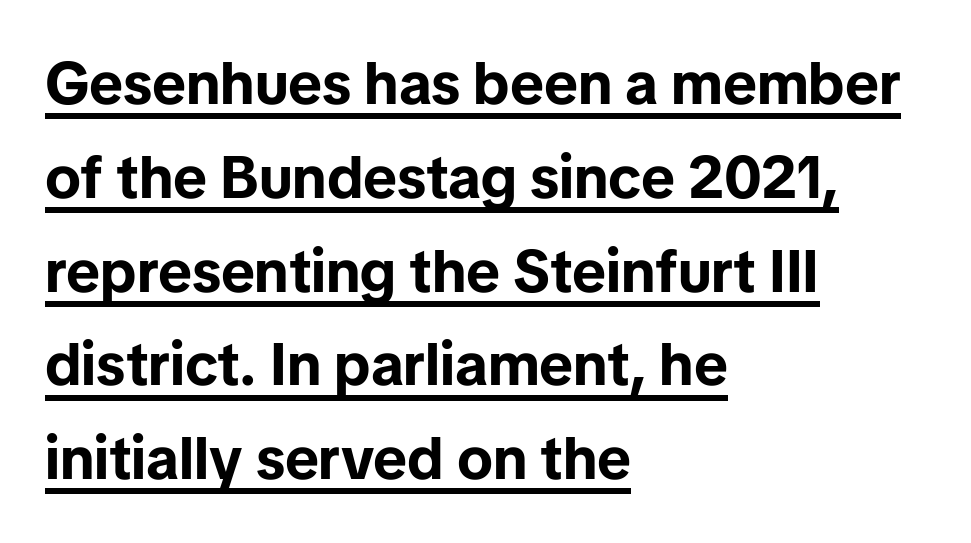
The image shows 59 px bold sans-serif type, upright; set left-aligned, normal line spacing (1.59x), normal letter spacing, underlined; low stroke contrast and a medium x-height.
